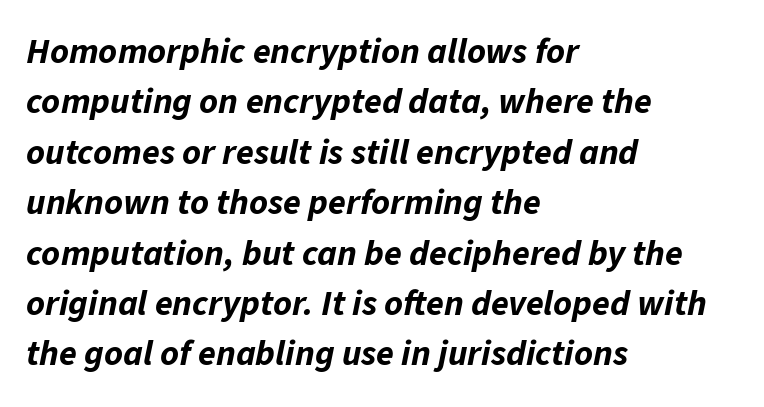
The letters are bold, with thick, heavy strokes. Notice how descenders clear the ascenders below comfortably — that's standard leading. Has an underline been added? It has not. Horizontal alignment here is leftward, the default for most running prose. You can tell it's italic because the verticals aren't actually vertical. Think of a printed novel: that variable character pitch is what you see here.
